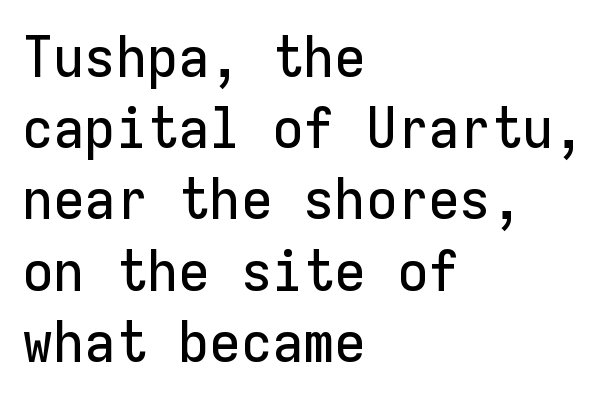
Q: Is the text italic (slanted)? A: No, it is upright.
Q: Is the typeface a serif or a sans-serif typeface? A: Sans-serif.
Q: Is the text underlined? A: No.
Q: How is the paragraph aligned? A: Left-aligned.
Q: Is the spacing between letters normal or unusually wide? A: Normal.
Q: Is the spacing between lines tight, normal or loose? A: Normal.
Q: Width (condensed, normal, or wide)? A: Normal.
Q: Stroke contrast? A: Low.
Q: x-height? A: Medium.
Q: Monospaced? A: Yes.
